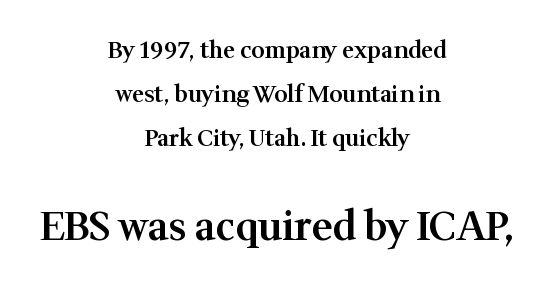
The image shows 40 px semibold serif type, upright; set centered, loose line spacing (1.92x), normal letter spacing, not underlined; the second (bottom) block is 1.74x larger; medium stroke contrast and a medium x-height.
